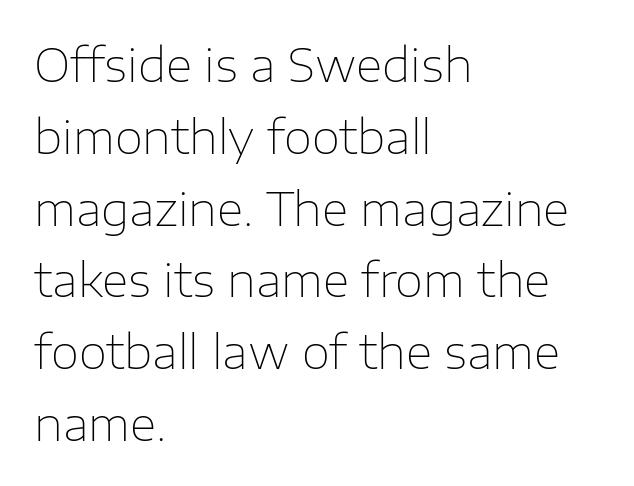
Every character sits straight up, as roman type does. Looks like regular typesetting: each glyph gets only the width it needs. Unlike a traditional serif, this face leaves its strokes unadorned. Where is the straight margin? On the left. Tracking value appears to be zero — textbook default spacing. Heaviness? Minimal to ordinary, like unemphasized prose.
